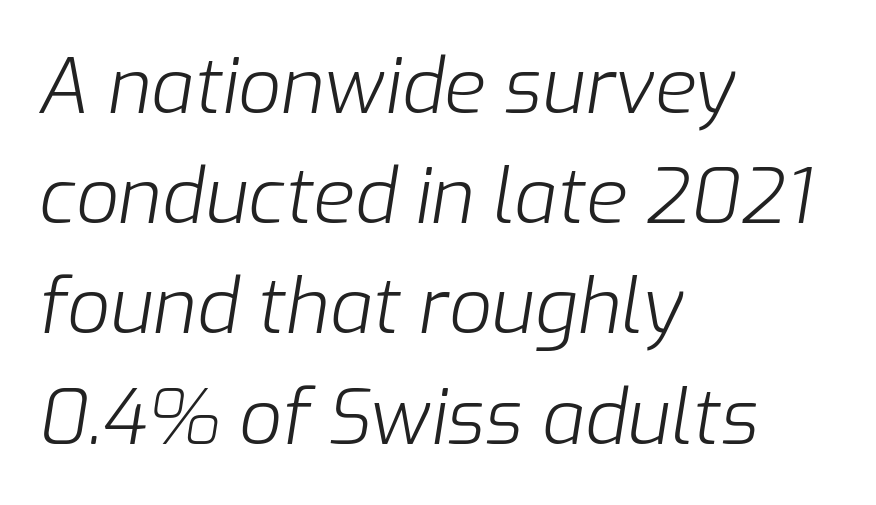
The space beneath each line is pristine and unruled. Rendered with sloped, italic letterforms. The passage is arranged the way most books set body copy — flush left. A typesetter would call this zero additional tracking. Rows of type keep a routine distance in the vertical direction.
